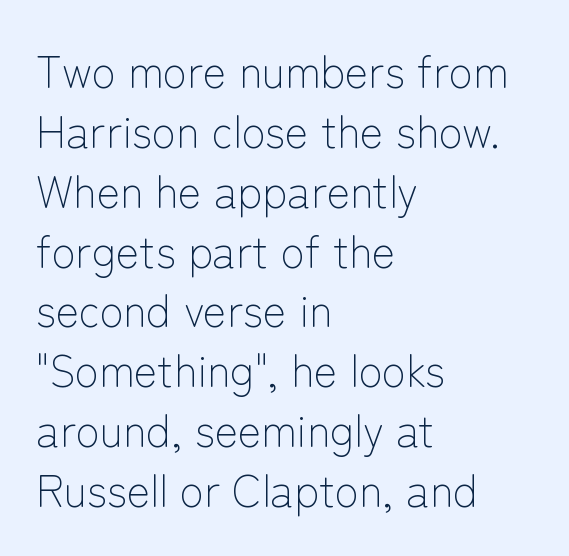
The image shows 44 px light sans-serif type, upright; set left-aligned, normal line spacing (1.36x), normal letter spacing, not underlined; low stroke contrast and a medium x-height.
